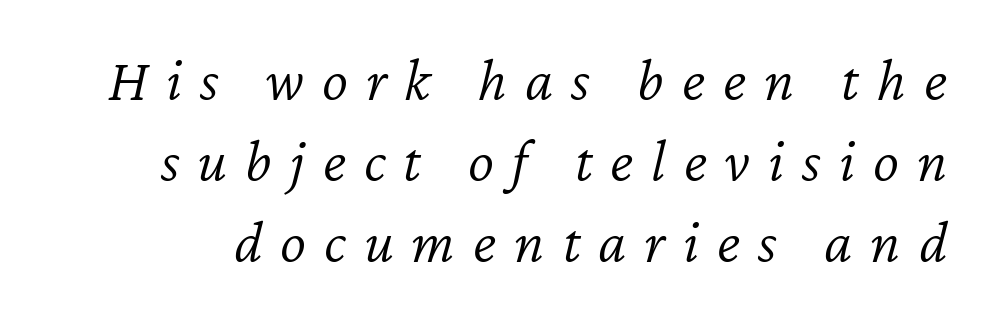
Beneath every word, the page is bare. Does the lettering tilt? It does — this is italic. Here the designer chose a conventional face with non-uniform glyph widths. The horizontal fit of the characters is loose and conspicuously gappy. The rows are spaced the way most documents space them.
